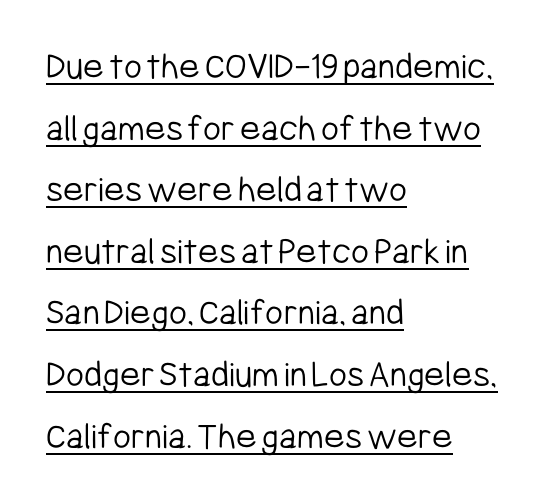
A continuous stroke trails under the words, as in a hyperlink. Does the type have serifs? No, each stem ends abruptly. This sample has the flowing, uneven cadence of proportional lettering. Interline gaps are of average width in this sample.
